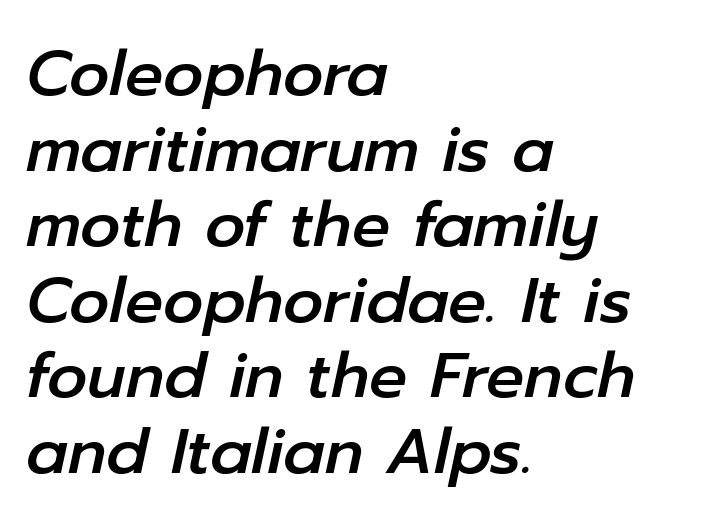
{"italic": "yes", "lean": "right", "slant_degrees": 12, "width": "normal", "stroke_contrast": "low", "x_height": "medium", "monospaced": "no", "underline": "no", "align": "left", "line_spacing_ratio": 1.2, "letter_spacing": "normal", "letter_spacing_em": 0.0, "glyph_px": 63}
